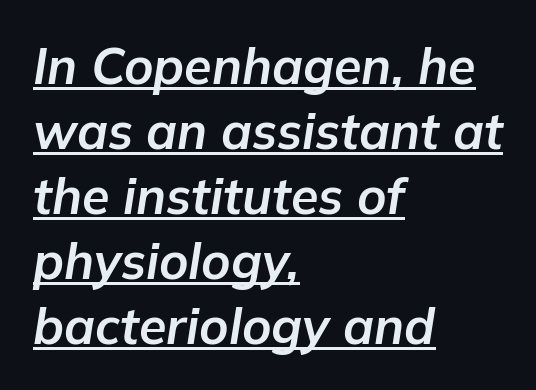
Q: Is the text bold? A: Yes.
Q: Is the text italic (slanted)? A: Yes, it leans right by about 9 degrees.
Q: Is the text underlined? A: Yes.
Q: How is the paragraph aligned? A: Left-aligned.
Q: Is the spacing between letters normal or unusually wide? A: Normal.
Q: Is the spacing between lines tight, normal or loose? A: Normal.
Q: Width (condensed, normal, or wide)? A: Normal.
Q: Stroke contrast? A: Low.
Q: x-height? A: Medium.
Q: Monospaced? A: No.
